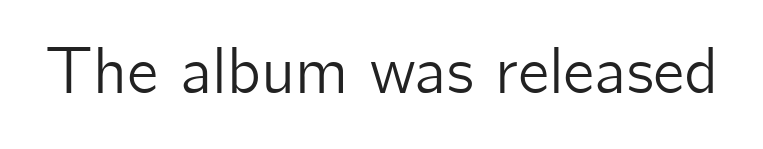
The image shows 66 px sans-serif type, upright; set normal letter spacing, not underlined; low stroke contrast and a medium x-height.
